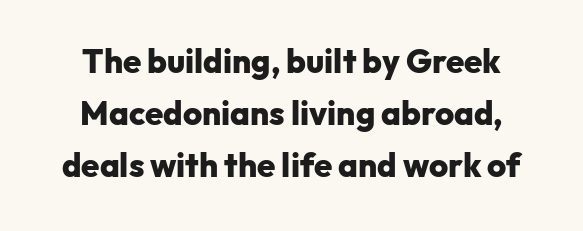
The image shows 33 px heavy sans-serif type, upright; set normal line spacing (1.58x), normal letter spacing, not underlined; low stroke contrast and a medium x-height.
